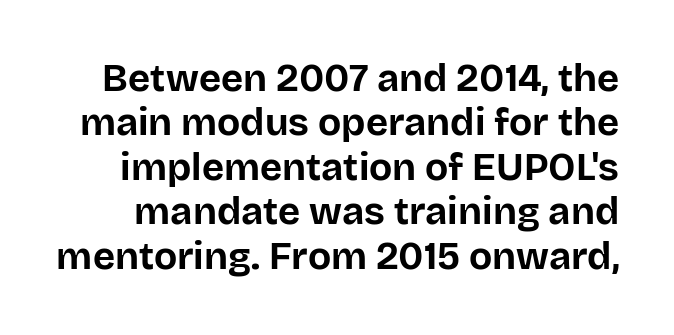
The image shows 38 px bold sans-serif type, upright; set line spacing 1.17x, normal letter spacing, not underlined; low stroke contrast and a large x-height.
